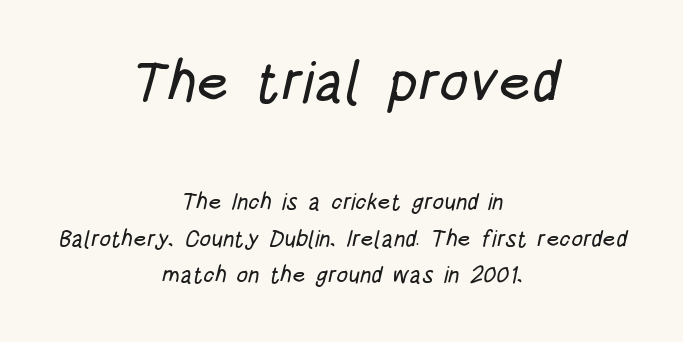
Typesetter's note — upper block bumped up in size, lower block left smaller. Normally led — the rows are evenly, conventionally spaced. Look at the tracking — it's just the regular setting, nothing added. This sample uses a sans-serif face. Neither beginnings nor endings align; midpoints do.
